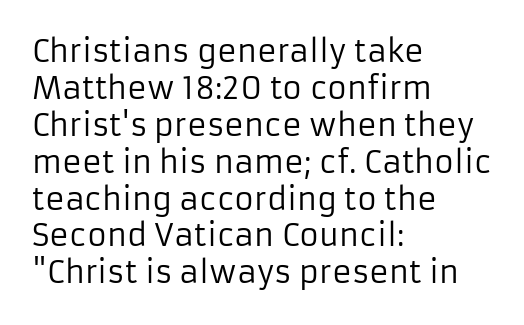
The image shows 30 px regular-weight sans-serif type, upright; set left-aligned, line spacing 1.23x, normal letter spacing, not underlined; low stroke contrast and a medium x-height.
